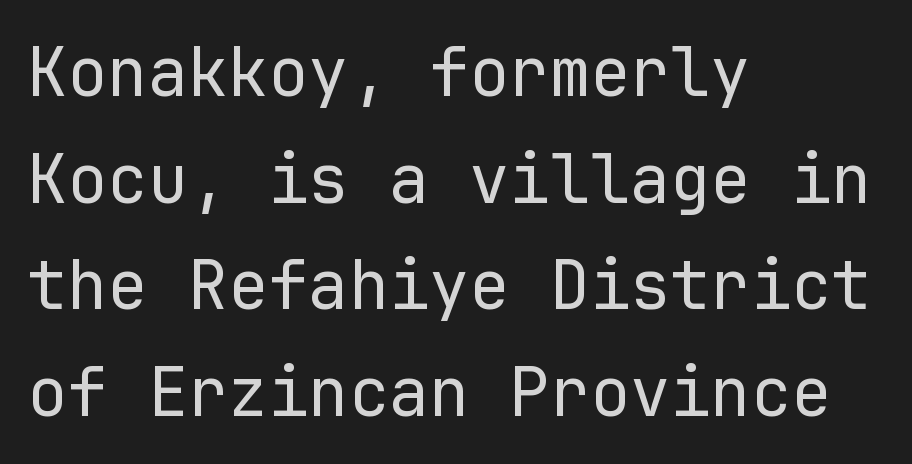
A typesetter would label this face a sans. The type sits square on the baseline with zero lean. Summary of weight: not heavy and not bold. A typesetter would call this monospace, since all characters share one set width. Which margin do the lines hug? The left one — the right edge is uneven.
